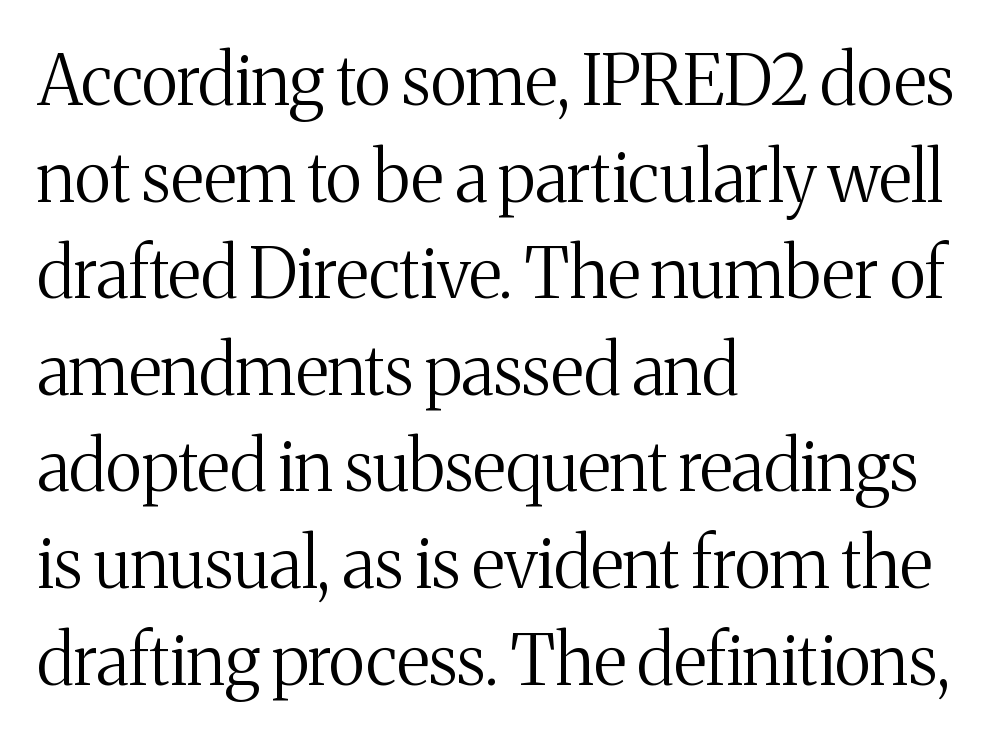
This rendering features lettering with no underline. The rendering uses natural spacing where letterforms have individual widths. Leading: standard. Tracking here is standard; glyphs follow each other at the usual distance.
